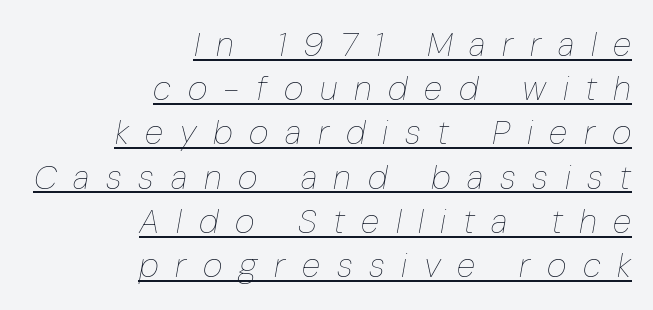
The image shows 34 px thin, condensed type, italic (leaning right); set right-aligned, normal line spacing (1.3x), unusually wide letter spacing (+0.49 em), underlined; low stroke contrast and a medium x-height.
